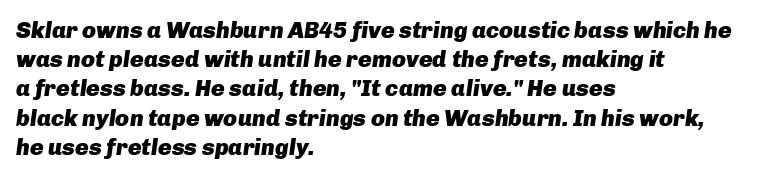
Q: Is the text bold? A: Yes.
Q: Is the text italic (slanted)? A: Yes, it leans right by about 8 degrees.
Q: Is the text underlined? A: No.
Q: How is the paragraph aligned? A: Left-aligned.
Q: Is the spacing between letters normal or unusually wide? A: Normal.
Q: Is the spacing between lines tight, normal or loose? A: Normal.
